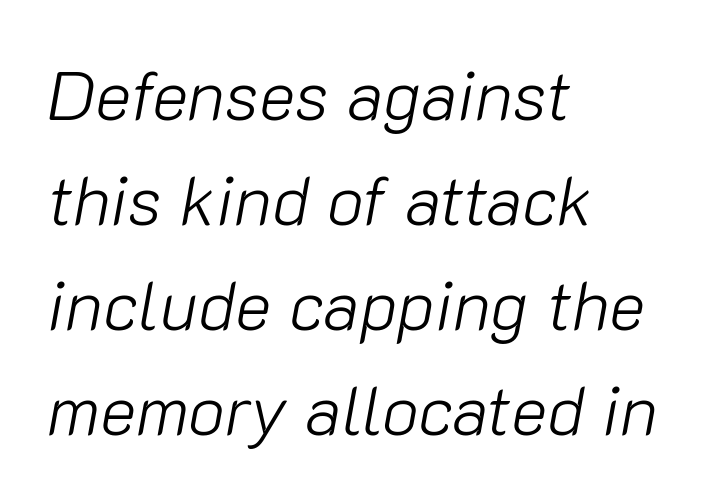
These lines are rendered in a variable-pitch font. Default kerning and tracking; the words read as compact shapes. Teacher's note: observe the even left margin — that is flush-left alignment. Bold? No — there's no thickening of the strokes. Has an underline been added? It has not.
